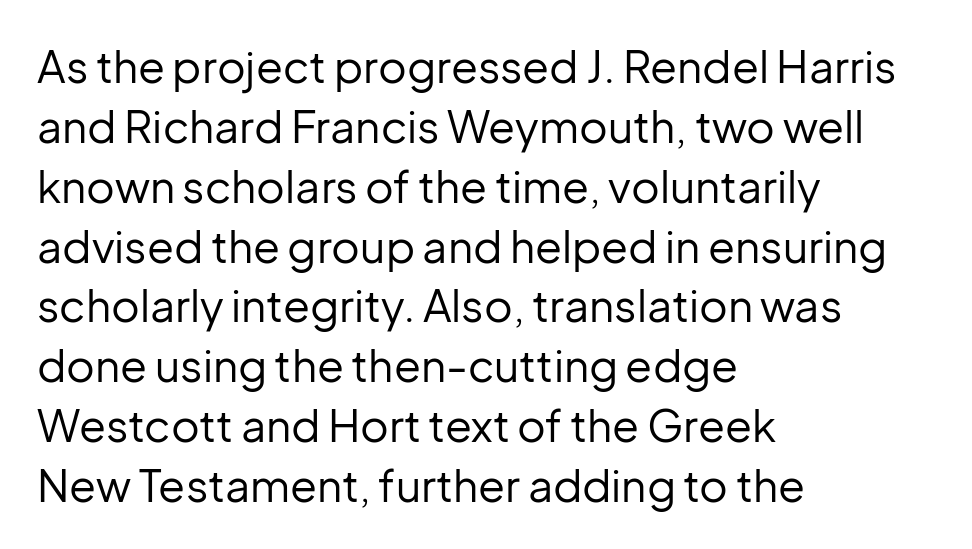
The image shows 44 px regular-weight sans-serif type, upright; set left-aligned, normal line spacing (1.36x), normal letter spacing, not underlined; low stroke contrast and a medium x-height.
